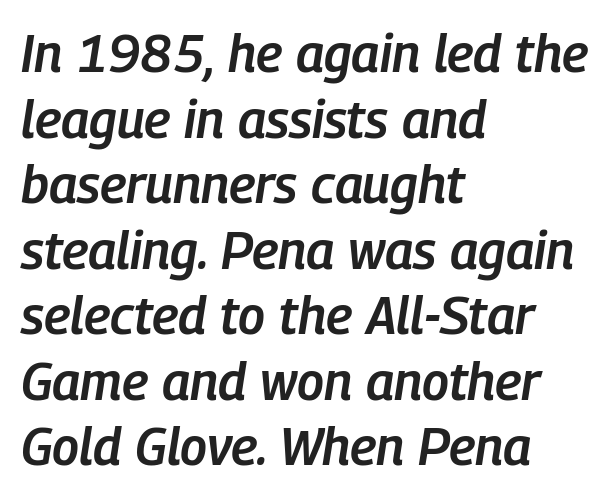
Q: Is the text bold? A: Semi-bold.
Q: Is the text italic (slanted)? A: Yes, it leans right by about 9 degrees.
Q: Is the text underlined? A: No.
Q: How is the paragraph aligned? A: Left-aligned.
Q: Is the spacing between letters normal or unusually wide? A: Normal.
Q: Is the spacing between lines tight, normal or loose? A: Normal.
Q: Width (condensed, normal, or wide)? A: Condensed.
Q: Stroke contrast? A: Low.
Q: x-height? A: Medium.
Q: Monospaced? A: No.
